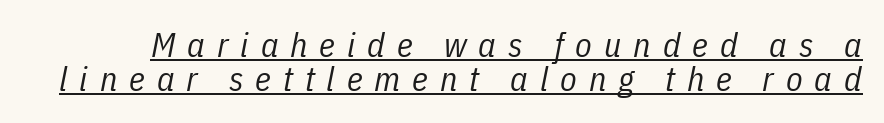
Leading: reduced. On a weight scale, this lands at 450 or below. Spacing verdict: proportional, widths tailored to each character. Is the letter spacing exaggerated? Yes — the characters are pushed far apart. The face used here has a pronounced slope to its letters.
